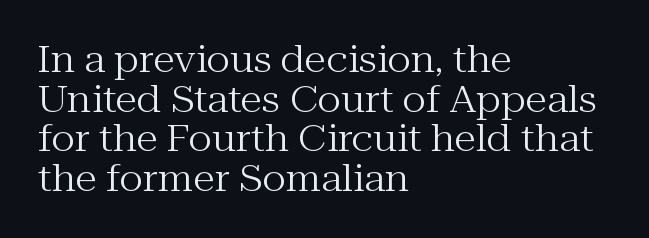
Q: Is the text bold? A: No.
Q: Is the text italic (slanted)? A: No, it is upright.
Q: Is the typeface a serif or a sans-serif typeface? A: Serif.
Q: Is the text underlined? A: No.
Q: How is the paragraph aligned? A: Left-aligned.
Q: Is the spacing between letters normal or unusually wide? A: Normal.
Q: Is the spacing between lines tight, normal or loose? A: Tight.
Q: Width (condensed, normal, or wide)? A: Normal.
Q: Stroke contrast? A: Medium.
Q: x-height? A: Medium.
Q: Monospaced? A: No.
